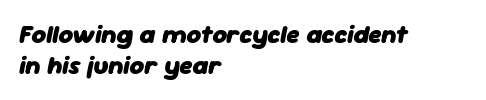
Q: Is the text bold? A: Yes.
Q: Is the text italic (slanted)? A: Yes, it leans right by about 11 degrees.
Q: Is the text underlined? A: No.
Q: How is the paragraph aligned? A: Left-aligned.
Q: Is the spacing between letters normal or unusually wide? A: Normal.
